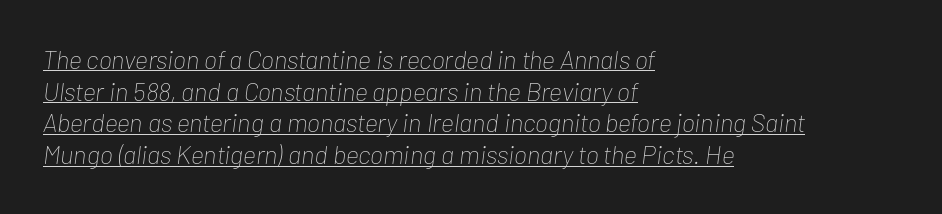
Underlining? Definitely there. Honestly, the letter spacing is just normal — you wouldn't notice it. Notice how the passage keeps a crisp vertical edge on the left only. Slanted lettering throughout.
